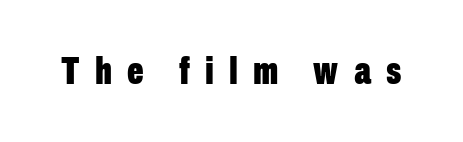
A dark, heavy texture on the line: the type is bold. Quick note: underline off. Italic: no, the glyphs are upright roman. Font category for this specimen: sans-serif.
